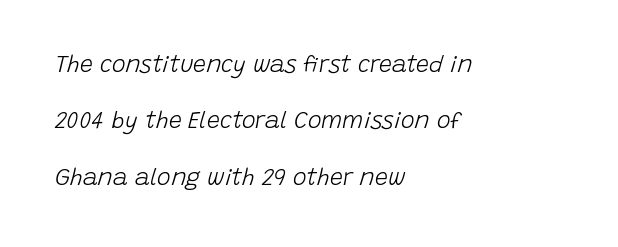
Widely set lines give the paragraph a tall, airy silhouette. Leftover space on each line is placed entirely after the last word. Anything drawn beneath the words? Only blank space. The letters sit at their default tracking, neither squeezed nor spread.
